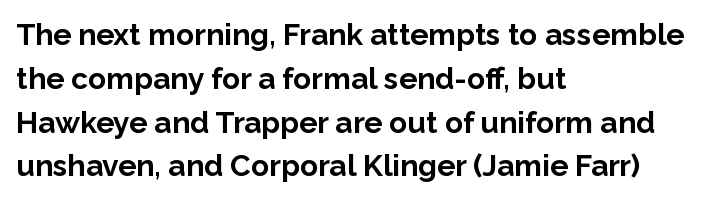
{"serif": "no", "italic": "no", "bold": "yes", "weight": "bold", "width": "normal", "stroke_contrast": "low", "x_height": "medium", "monospaced": "no", "underline": "no", "align": "left", "line_spacing": "normal", "line_spacing_ratio": 1.46, "letter_spacing": "normal", "letter_spacing_em": 0.0, "glyph_px": 30}
